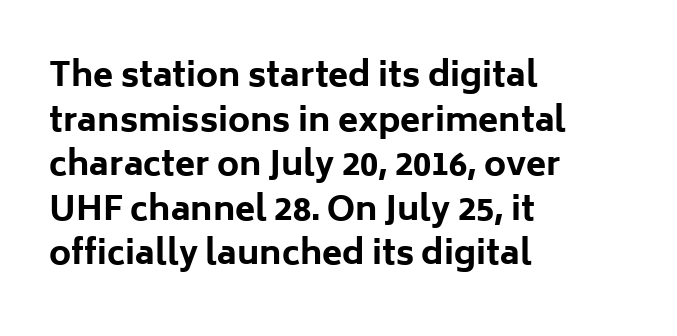
{"serif": "no", "italic": "no", "bold": "yes", "weight": "bold", "width": "normal", "stroke_contrast": "low", "x_height": "medium", "monospaced": "no", "underline": "no", "align": "left", "line_spacing": "normal", "line_spacing_ratio": 1.35, "letter_spacing": "normal", "letter_spacing_em": 0.0, "glyph_px": 33}
